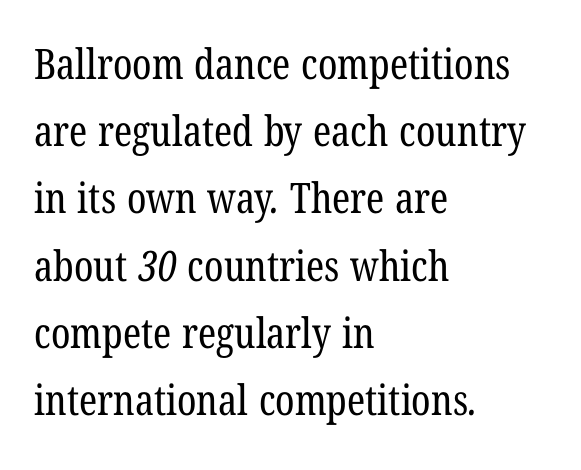
{"serif": "yes", "bold": "no", "weight": "regular", "width": "condensed", "stroke_contrast": "low", "x_height": "medium", "monospaced": "no", "underline": "no", "align": "left", "line_spacing": "normal", "line_spacing_ratio": 1.6, "letter_spacing": "normal", "letter_spacing_em": 0.0, "glyph_px": 42}
